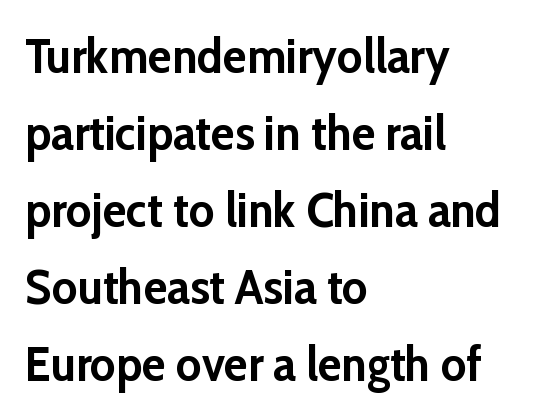
Q: Is the text bold? A: Yes.
Q: Is the text italic (slanted)? A: No, it is upright.
Q: Is the typeface a serif or a sans-serif typeface? A: Sans-serif.
Q: Is the text underlined? A: No.
Q: How is the paragraph aligned? A: Left-aligned.
Q: Is the spacing between letters normal or unusually wide? A: Normal.
Q: Is the spacing between lines tight, normal or loose? A: Normal.
Q: Width (condensed, normal, or wide)? A: Normal.
Q: Stroke contrast? A: Low.
Q: x-height? A: Medium.
Q: Monospaced? A: No.
